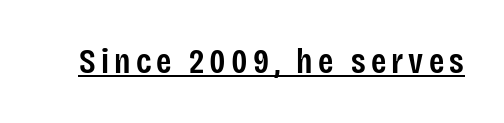
The image shows 35 px semibold, condensed sans-serif type, upright; set underlined; low stroke contrast and a large x-height.
